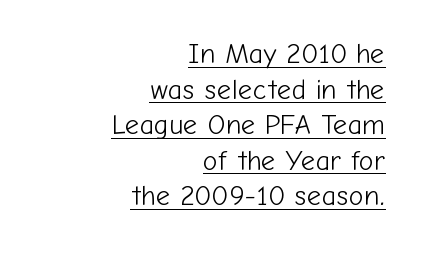
Q: Is the text bold? A: No.
Q: Is the text italic (slanted)? A: No, it is upright.
Q: Is the typeface a serif or a sans-serif typeface? A: Sans-serif.
Q: Is the text underlined? A: Yes.
Q: How is the paragraph aligned? A: Right-aligned.
Q: Is the spacing between letters normal or unusually wide? A: Normal.
Q: Is the spacing between lines tight, normal or loose? A: Normal.
Q: Width (condensed, normal, or wide)? A: Normal.
Q: Stroke contrast? A: Low.
Q: x-height? A: Medium.
Q: Monospaced? A: No.
